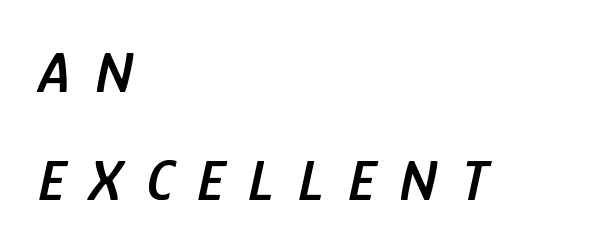
Rendered with sloped, italic letterforms. Is the type bold? Partly — it's a semibold, heavier than regular but not fully bold. The type is letterspaced generously, with wide tracking. Varying glyph widths throughout — classic text-font behaviour. Descenders hang freely into open space. Line starts are locked; line ends wander.
